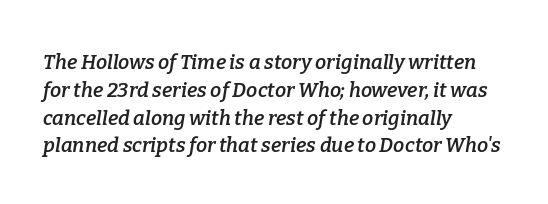
{"italic": "yes", "lean": "right", "slant_degrees": 9, "bold": "semi", "underline": "no", "align": "left", "line_spacing": "normal", "line_spacing_ratio": 1.39, "letter_spacing": "normal", "letter_spacing_em": 0.0, "glyph_px": 20}
